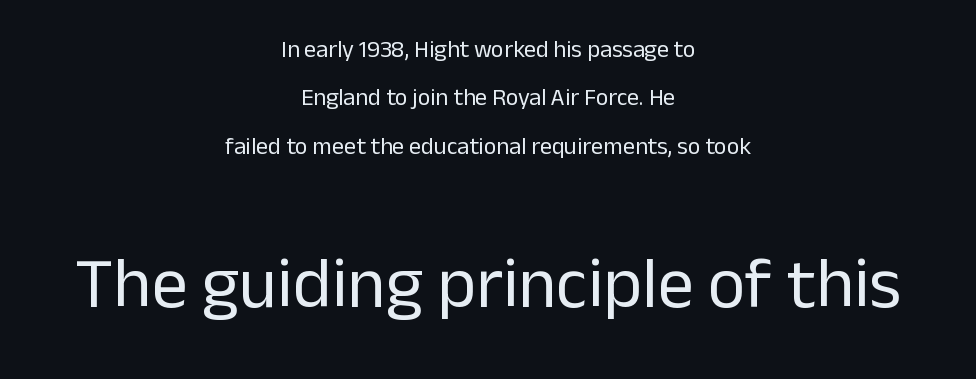
Q: Is the text bold? A: No.
Q: Is the text italic (slanted)? A: No, it is upright.
Q: Is the typeface a serif or a sans-serif typeface? A: Sans-serif.
Q: Is the text underlined? A: No.
Q: How is the paragraph aligned? A: Centered.
Q: Is the spacing between letters normal or unusually wide? A: Normal.
Q: Is the spacing between lines tight, normal or loose? A: Loose.
Q: Which block of text is set in a larger size, the first (top) or the second (bottom)? A: The second (bottom) one.
Q: Width (condensed, normal, or wide)? A: Normal.
Q: Stroke contrast? A: Low.
Q: x-height? A: Medium.
Q: Monospaced? A: No.
